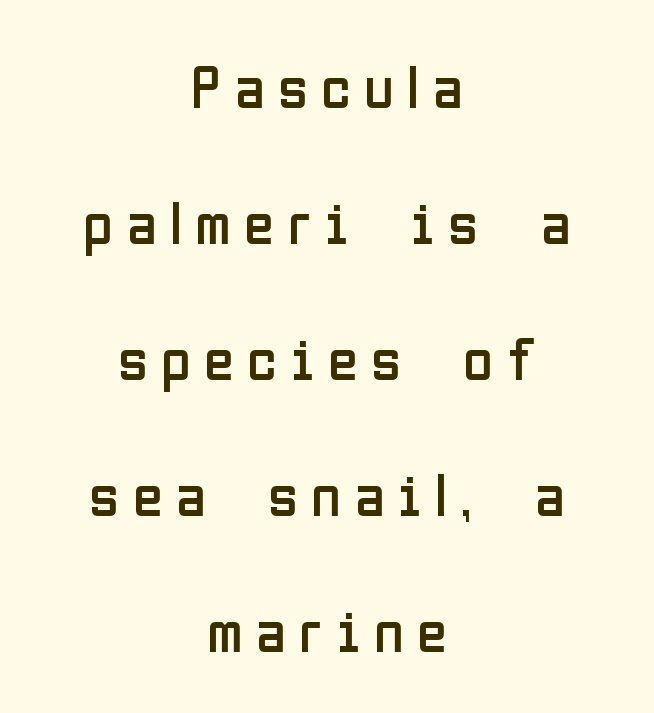
The image shows 61 px regular-weight, condensed sans-serif type, upright; set centered, loose line spacing (2.23x), unusually wide letter spacing (+0.22 em), not underlined; low stroke contrast and a medium x-height.
